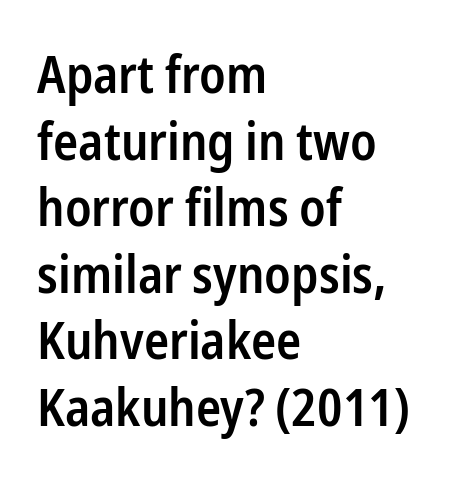
Each letter's strokes conclude bluntly, with no projecting serifs. Each line starts at the same left margin while the right side varies. The space directly below the letters is spotless. If you drew a line through each stem, it would be perfectly vertical.
